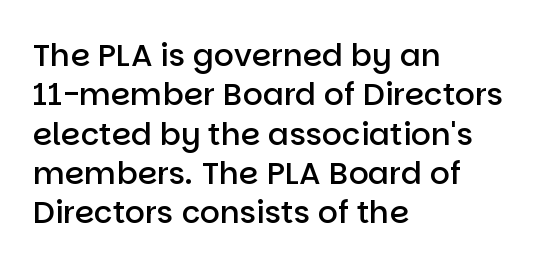
{"serif": "no", "italic": "no", "bold": "semi", "weight": "semibold", "width": "normal", "stroke_contrast": "low", "x_height": "large", "monospaced": "no", "underline": "no", "align": "left", "line_spacing": "normal", "line_spacing_ratio": 1.27, "letter_spacing": "normal", "letter_spacing_em": 0.0, "glyph_px": 31}
